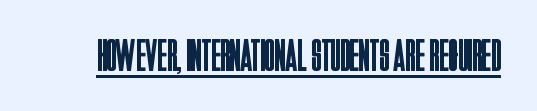
Look at the bottom of the vertical strokes: they stop flat, with no serifs. Here the glyphs are tracked normally, forming tight word shapes. These lines are rendered in a variable-pitch font. Rendered with straight, roman letterforms. This is not heavy type; no bold has been used.
